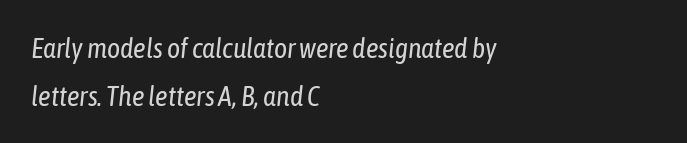
Note the varied advance widths — an 'i' is clearly narrower than an 'm'. Decoration check: the copy has no underline. One-word summary of the alignment: left. Nothing heavy about these letters — not bold at all.
